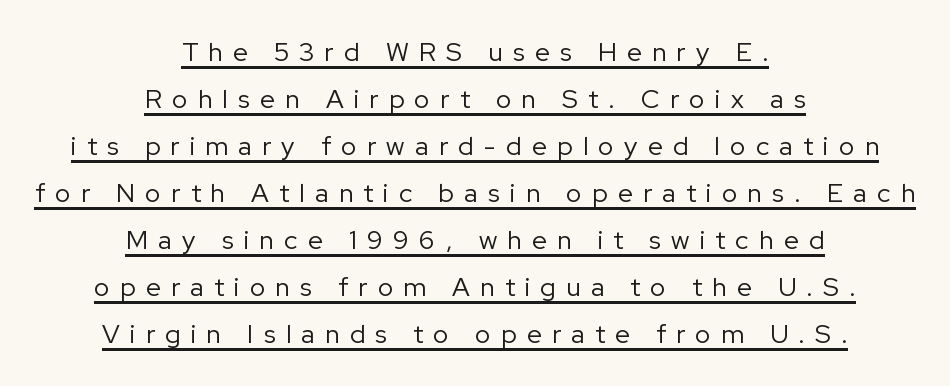
{"italic": "no", "bold": "no", "underline": "yes", "align": "center", "line_spacing_ratio": 1.81, "letter_spacing": "wide", "letter_spacing_em": 0.4, "glyph_px": 26}
